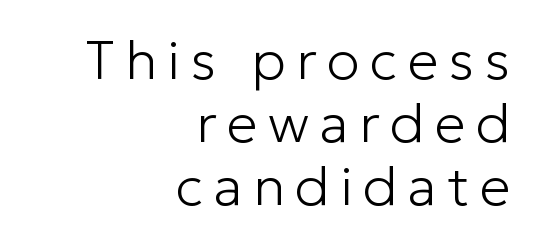
{"serif": "no", "italic": "no", "bold": "no", "weight": "light", "width": "normal", "stroke_contrast": "low", "x_height": "medium", "monospaced": "no", "underline": "no", "align": "right", "line_spacing": "tight", "line_spacing_ratio": 1.15, "glyph_px": 55}
